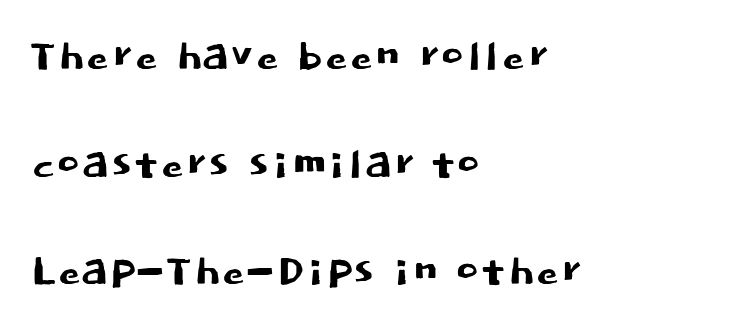
The image shows 57 px sans-serif type, upright; set left-aligned, line spacing 1.89x, normal letter spacing, not underlined; low stroke contrast and a large x-height.
